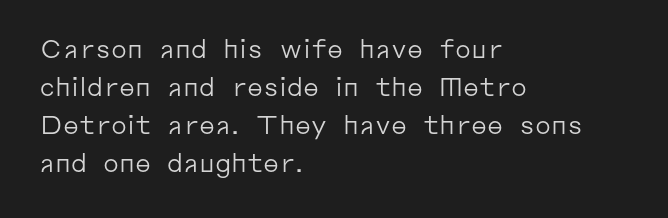
{"italic": "no", "bold": "no", "underline": "no", "align": "left", "line_spacing": "normal", "line_spacing_ratio": 1.52, "letter_spacing": "normal", "letter_spacing_em": 0.0, "glyph_px": 25}
